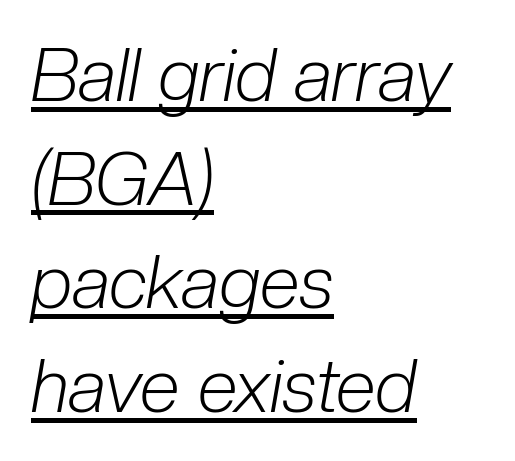
The image shows 73 px light, condensed type, italic (leaning right); set left-aligned, normal line spacing (1.42x), normal letter spacing, underlined; low stroke contrast and a medium x-height.
